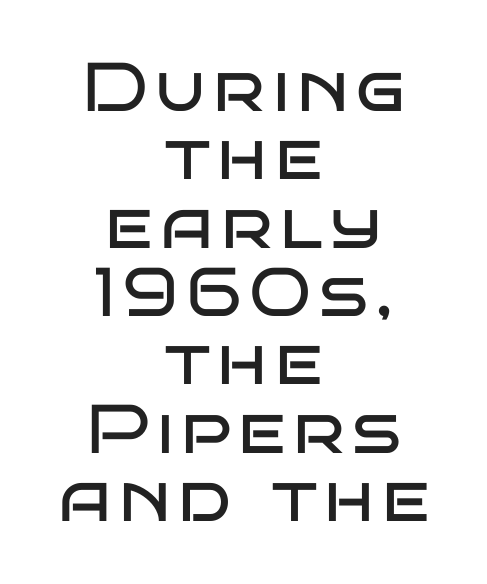
The image shows 69 px regular-weight, wide sans-serif type, upright; set centered, tight line spacing (0.99x), not underlined; low stroke contrast and a large x-height.
